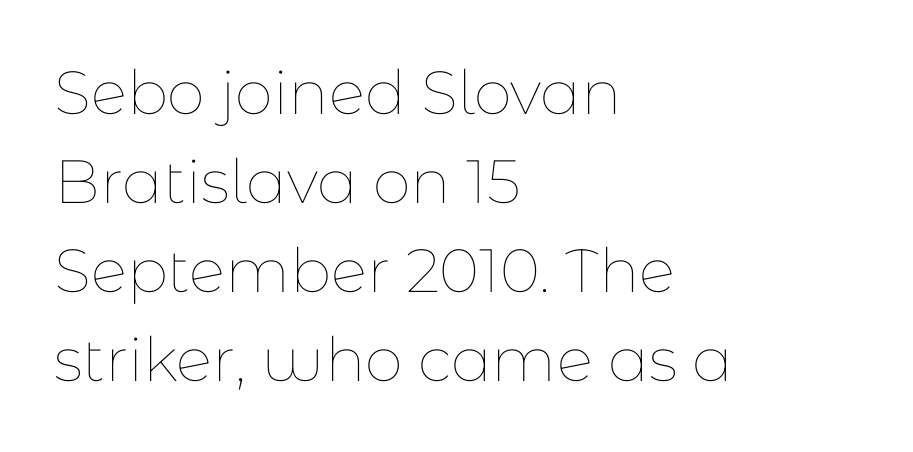
Q: Is the text bold? A: No.
Q: Is the text italic (slanted)? A: No, it is upright.
Q: Is the text underlined? A: No.
Q: How is the paragraph aligned? A: Left-aligned.
Q: Is the spacing between letters normal or unusually wide? A: Normal.
Q: Is the spacing between lines tight, normal or loose? A: Normal.
Q: Width (condensed, normal, or wide)? A: Normal.
Q: Stroke contrast? A: Low.
Q: x-height? A: Medium.
Q: Monospaced? A: No.
